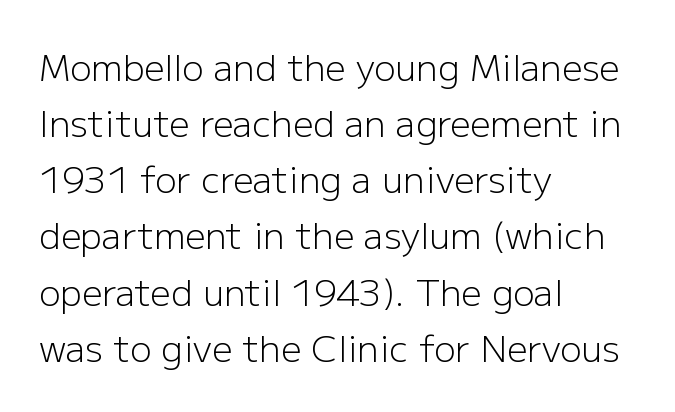
{"serif": "no", "italic": "no", "bold": "no", "weight": "light", "width": "normal", "stroke_contrast": "low", "x_height": "medium", "monospaced": "no", "underline": "no", "align": "left", "line_spacing": "normal", "line_spacing_ratio": 1.56, "letter_spacing": "normal", "letter_spacing_em": 0.0, "glyph_px": 36}
